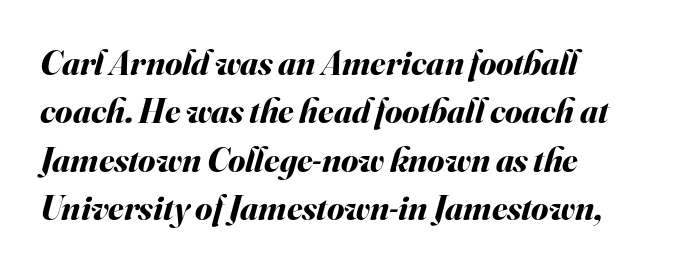
{"italic": "yes", "lean": "right", "slant_degrees": 16, "bold": "yes", "weight": "bold", "width": "normal", "stroke_contrast": "medium", "x_height": "small", "monospaced": "no", "underline": "no", "align": "left", "line_spacing": "normal", "line_spacing_ratio": 1.38, "letter_spacing": "normal", "letter_spacing_em": 0.0, "glyph_px": 35}
